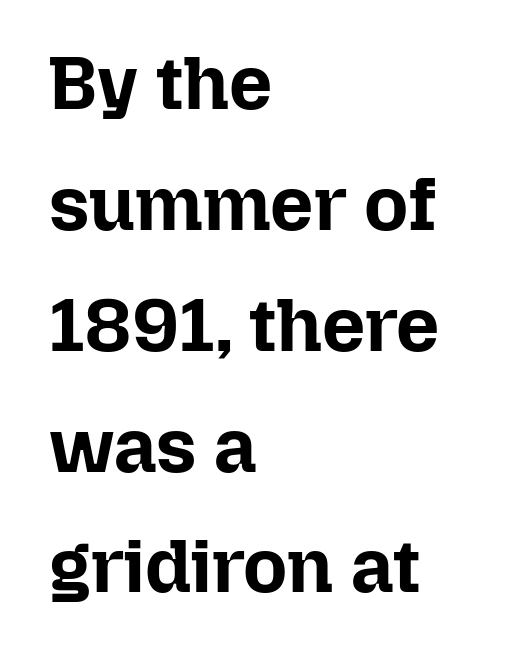
Q: Is the text bold? A: Yes.
Q: Is the text italic (slanted)? A: No, it is upright.
Q: Is the text underlined? A: No.
Q: How is the paragraph aligned? A: Left-aligned.
Q: Is the spacing between letters normal or unusually wide? A: Normal.
Q: Is the spacing between lines tight, normal or loose? A: Normal.
Q: Width (condensed, normal, or wide)? A: Normal.
Q: Stroke contrast? A: Low.
Q: x-height? A: Medium.
Q: Monospaced? A: No.
